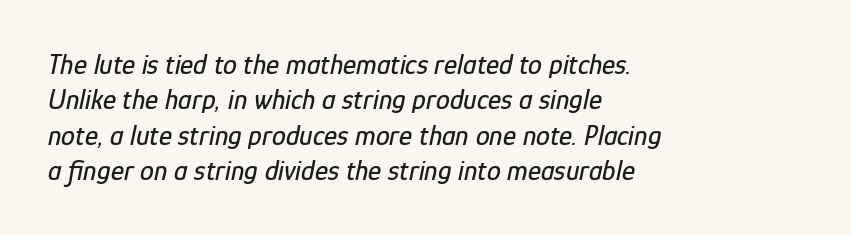
{"italic": "yes", "lean": "right", "slant_degrees": 12, "width": "condensed", "stroke_contrast": "low", "x_height": "medium", "monospaced": "no", "underline": "no", "align": "left", "line_spacing": "normal", "line_spacing_ratio": 1.26, "letter_spacing": "normal", "letter_spacing_em": 0.0, "glyph_px": 28}
